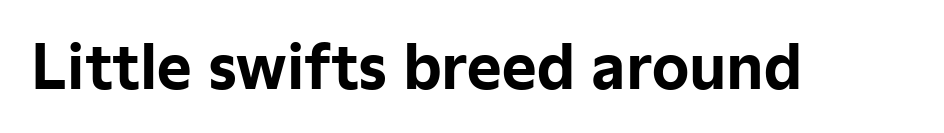
The image shows 59 px bold sans-serif type, upright; set normal letter spacing, not underlined; low stroke contrast and a medium x-height.
